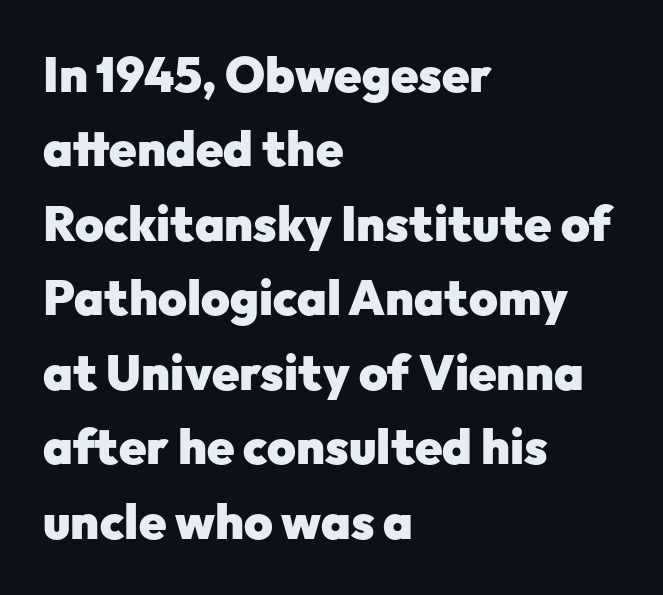
Q: Is the text bold? A: Yes.
Q: Is the text italic (slanted)? A: No, it is upright.
Q: Is the typeface a serif or a sans-serif typeface? A: Sans-serif.
Q: Is the text underlined? A: No.
Q: How is the paragraph aligned? A: Left-aligned.
Q: Is the spacing between letters normal or unusually wide? A: Normal.
Q: Is the spacing between lines tight, normal or loose? A: Normal.
Q: Width (condensed, normal, or wide)? A: Normal.
Q: Stroke contrast? A: Low.
Q: x-height? A: Medium.
Q: Monospaced? A: No.
